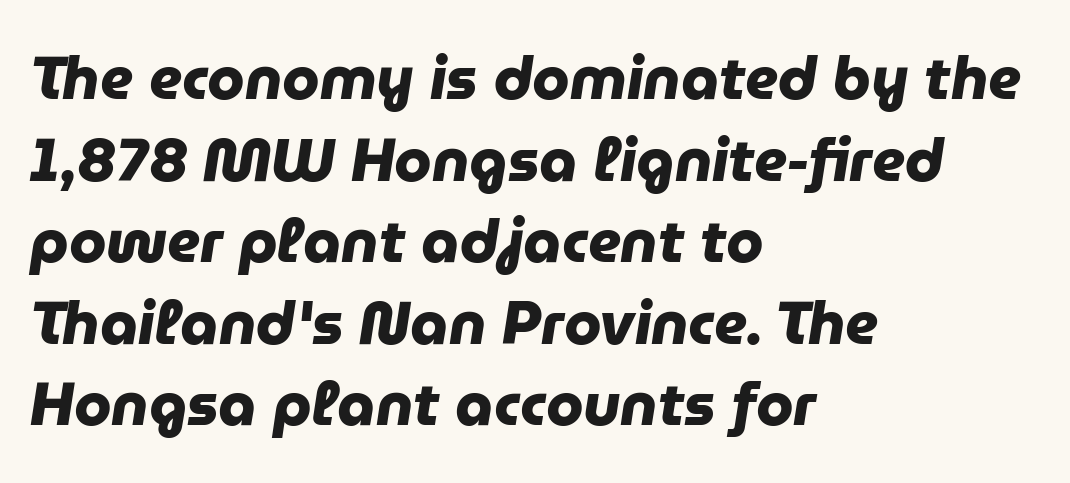
Q: Is the text bold? A: Yes.
Q: Is the typeface a serif or a sans-serif typeface? A: Sans-serif.
Q: Is the text underlined? A: No.
Q: How is the paragraph aligned? A: Left-aligned.
Q: Is the spacing between letters normal or unusually wide? A: Normal.
Q: Is the spacing between lines tight, normal or loose? A: Normal.
Q: Width (condensed, normal, or wide)? A: Normal.
Q: Stroke contrast? A: Low.
Q: x-height? A: Medium.
Q: Monospaced? A: No.
